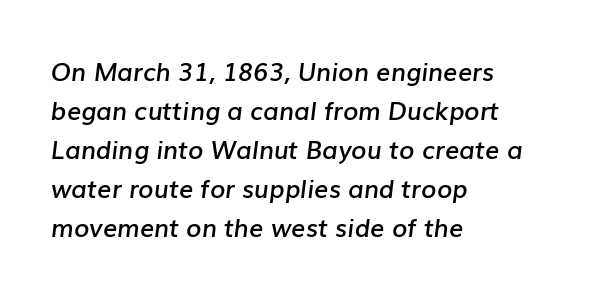
Q: Is the text bold? A: Semi-bold.
Q: Is the text italic (slanted)? A: Yes, it leans right by about 7 degrees.
Q: Is the text underlined? A: No.
Q: How is the paragraph aligned? A: Left-aligned.
Q: Is the spacing between letters normal or unusually wide? A: Normal.
Q: Is the spacing between lines tight, normal or loose? A: Normal.
